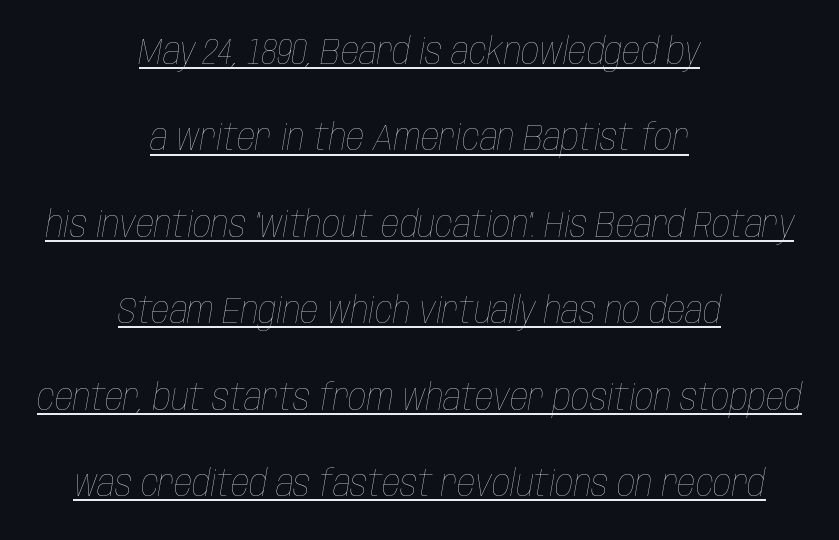
Q: Is the text bold? A: No.
Q: Is the text italic (slanted)? A: Yes, it leans right by about 10 degrees.
Q: Is the text underlined? A: Yes.
Q: How is the paragraph aligned? A: Centered.
Q: Is the spacing between letters normal or unusually wide? A: Normal.
Q: Is the spacing between lines tight, normal or loose? A: Loose.
Q: Width (condensed, normal, or wide)? A: Condensed.
Q: Stroke contrast? A: Low.
Q: x-height? A: Large.
Q: Monospaced? A: No.
